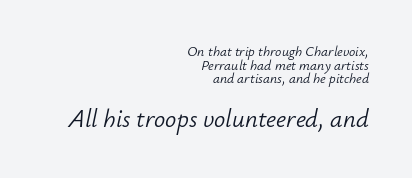
The image shows 25 px text type, italic (leaning right); set right-aligned, tight line spacing (0.97x), normal letter spacing, not underlined; the second (bottom) block is 1.79x larger.
